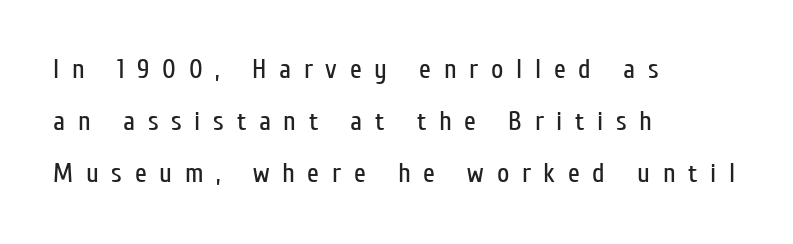
{"italic": "no", "bold": "no", "underline": "no", "align": "left", "line_spacing": "loose", "line_spacing_ratio": 1.93, "letter_spacing": "wide", "letter_spacing_em": 0.47, "glyph_px": 27}
